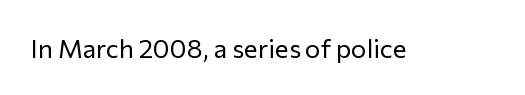
A roman cut, with each character standing at attention. Decoration check: the copy has no underline. The gaps between neighbouring characters are ordinary and unremarkable. Bold? No — there's no thickening of the strokes.
